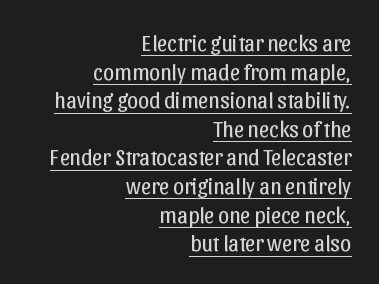
Q: Is the text bold? A: No.
Q: Is the text italic (slanted)? A: No, it is upright.
Q: Is the text underlined? A: Yes.
Q: How is the paragraph aligned? A: Right-aligned.
Q: Is the spacing between letters normal or unusually wide? A: Normal.
Q: Is the spacing between lines tight, normal or loose? A: Normal.
